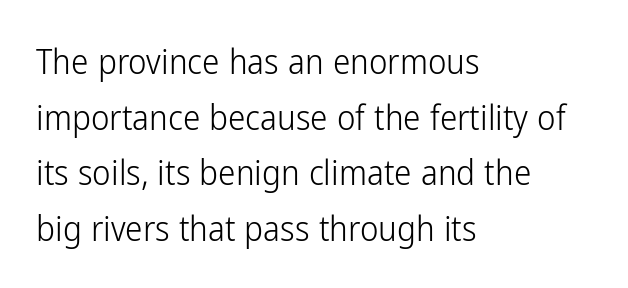
The image shows 35 px light, condensed sans-serif type, upright; set left-aligned, normal line spacing (1.59x), normal letter spacing, not underlined; low stroke contrast and a medium x-height.
